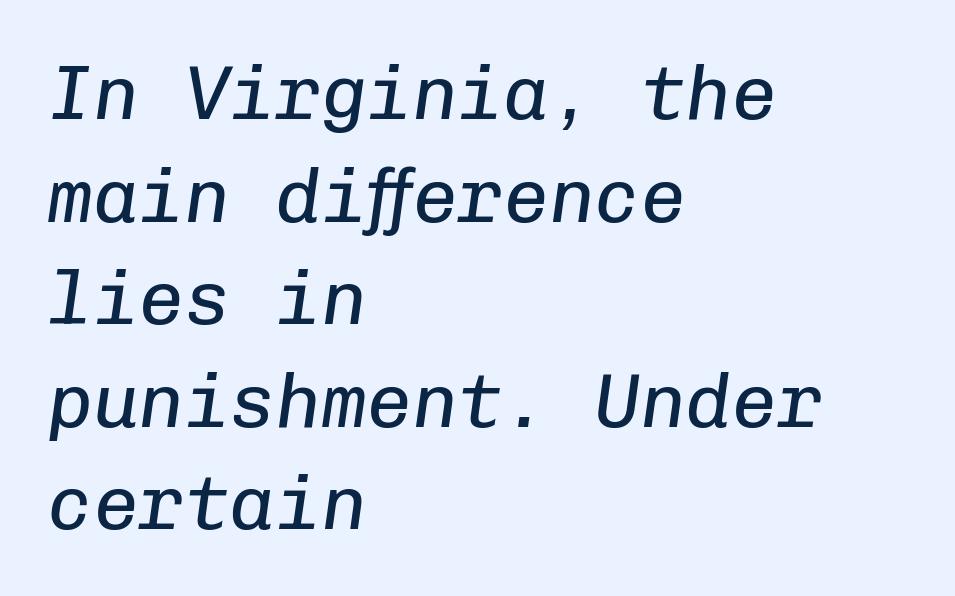
Q: Is the text bold? A: No.
Q: Is the text italic (slanted)? A: Yes, it leans right by about 8 degrees.
Q: Is the text underlined? A: No.
Q: How is the paragraph aligned? A: Left-aligned.
Q: Is the spacing between letters normal or unusually wide? A: Normal.
Q: Is the spacing between lines tight, normal or loose? A: Normal.
Q: Width (condensed, normal, or wide)? A: Normal.
Q: Stroke contrast? A: Low.
Q: x-height? A: Medium.
Q: Monospaced? A: Yes.
